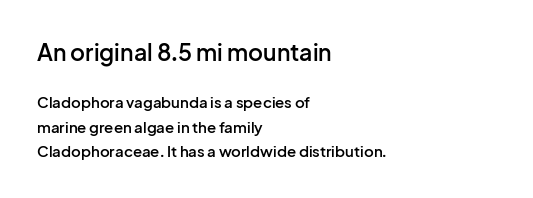
The image shows 23 px text type, upright; set left-aligned, normal line spacing (1.61x), normal letter spacing, not underlined; the first (top) block is 1.53x larger.
